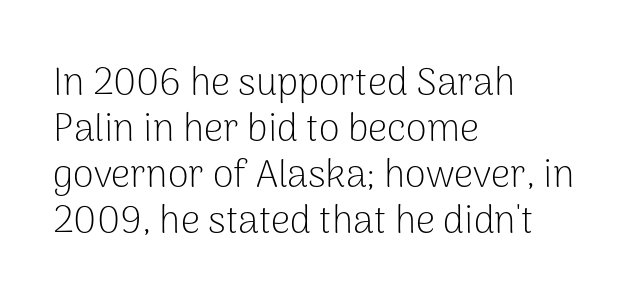
Q: Is the text bold? A: No.
Q: Is the text italic (slanted)? A: No, it is upright.
Q: Is the typeface a serif or a sans-serif typeface? A: Sans-serif.
Q: Is the text underlined? A: No.
Q: How is the paragraph aligned? A: Left-aligned.
Q: Is the spacing between letters normal or unusually wide? A: Normal.
Q: Width (condensed, normal, or wide)? A: Normal.
Q: Stroke contrast? A: Low.
Q: x-height? A: Medium.
Q: Monospaced? A: No.
